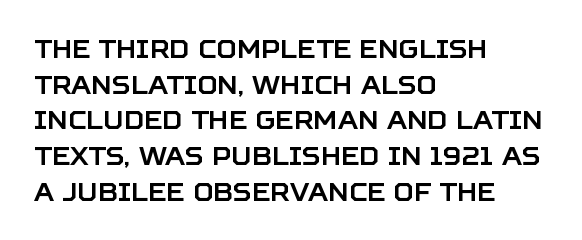
{"italic": "no", "underline": "no", "align": "left", "line_spacing": "normal", "line_spacing_ratio": 1.43, "letter_spacing": "normal", "letter_spacing_em": 0.0, "glyph_px": 25}
